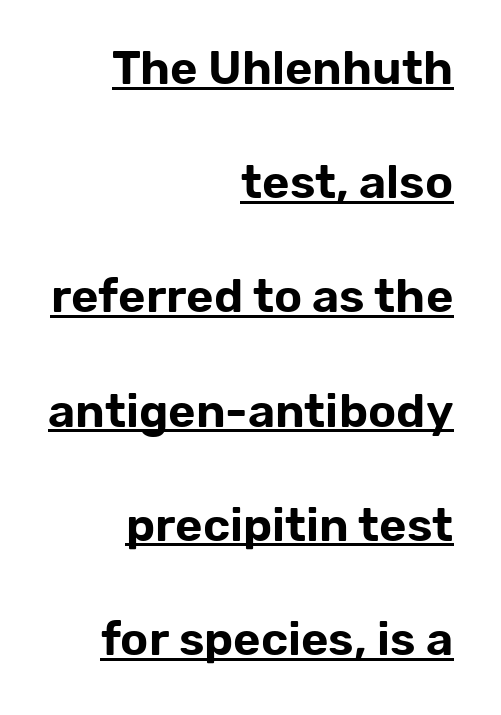
To sum up the face: it is a sans, with no serifs. You could not count columns in this text — the font is proportionally spaced. The face used here appears with an underline applied. A typesetter would call this zero additional tracking.
